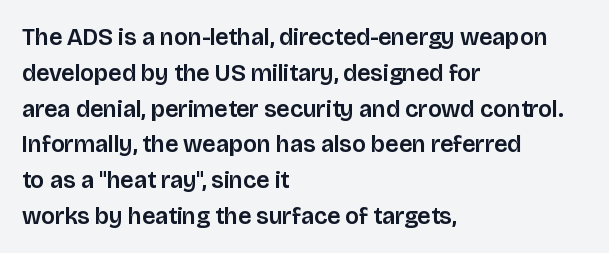
The image shows 24 px text type, upright; set left-aligned, normal line spacing (1.49x), normal letter spacing, not underlined.
